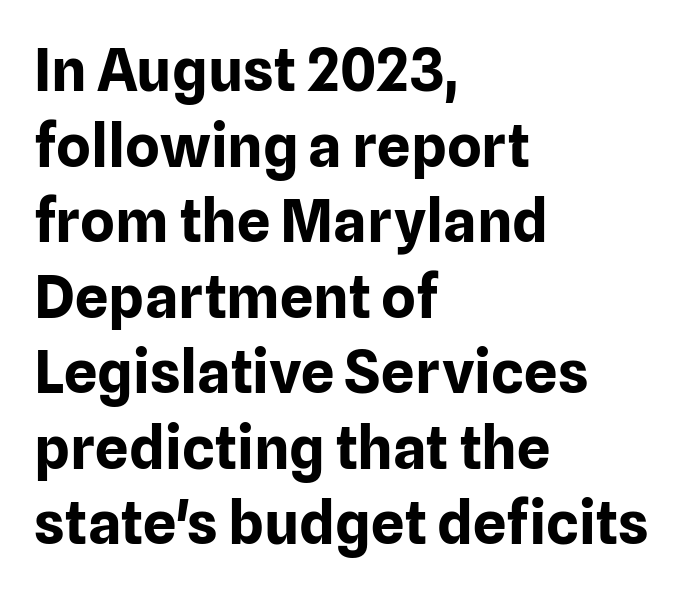
In terms of posture, this sample is upright. These lines are rendered in a variable-pitch font. Glance below the letters and you will spot only blank space. Compared with typical paragraphs, the rows here are spaced about the same.
